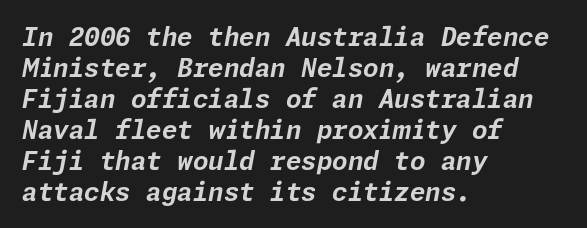
Looking at the ascenders, they clearly lean. Here the glyphs are tracked normally, forming tight word shapes. In CSS terms this would be text-align: left. Pretty heavy lettering here — definitely bold. Nobody drew a line under any word here.
